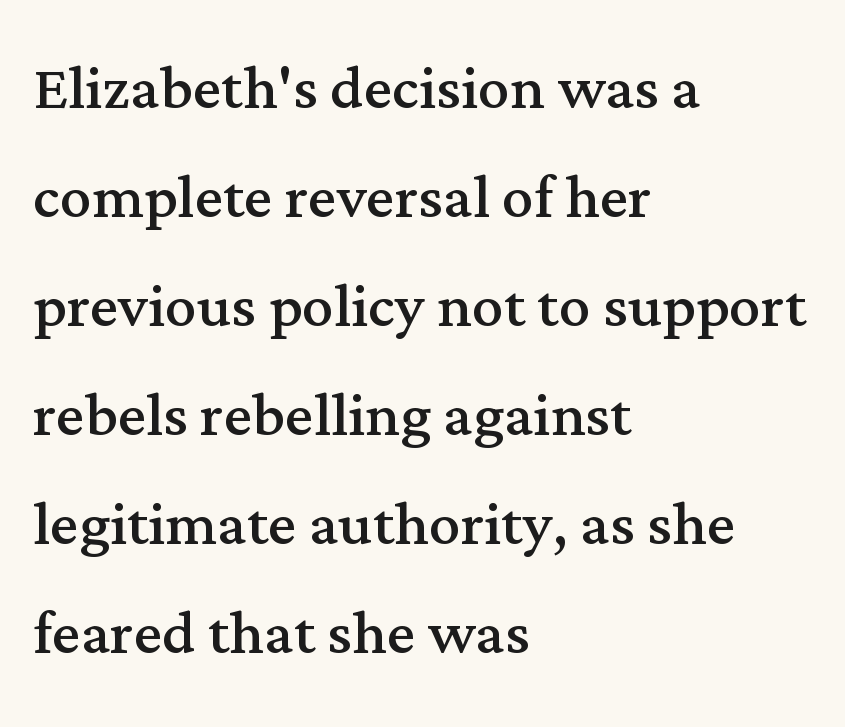
This rendering leaves character spacing at its baseline value. Letters have the restrained weight of plain body copy at most. In CSS terms this would be text-align: left. Baseline-to-baseline distance is the conventional proportion of letter height. A typesetter would call this proportional, since set widths differ per character.
